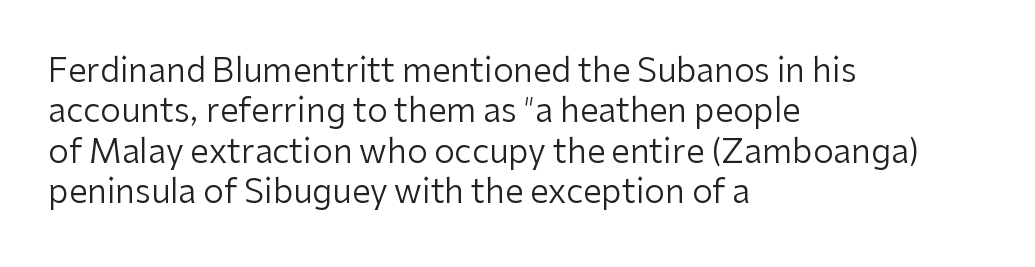
Q: Is the text bold? A: No.
Q: Is the text italic (slanted)? A: No, it is upright.
Q: Is the typeface a serif or a sans-serif typeface? A: Sans-serif.
Q: Is the text underlined? A: No.
Q: How is the paragraph aligned? A: Left-aligned.
Q: Is the spacing between letters normal or unusually wide? A: Normal.
Q: Width (condensed, normal, or wide)? A: Normal.
Q: Stroke contrast? A: Low.
Q: x-height? A: Medium.
Q: Monospaced? A: No.
